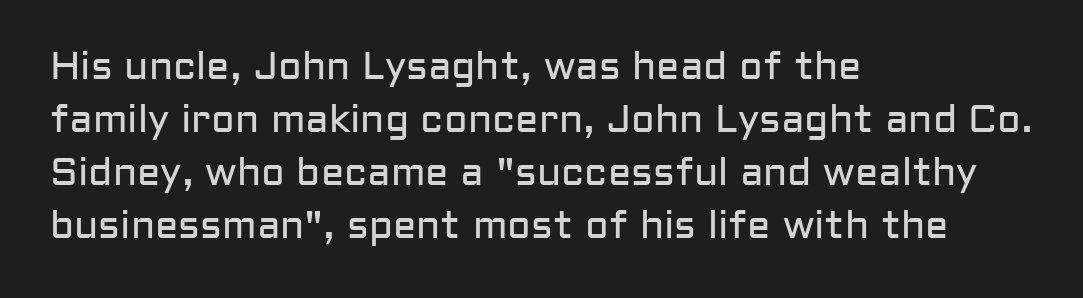
Nobody touched the tracking dial on this one. Ascenders rise straight up at ninety degrees. The typeface has the unassuming heft of standard copy or less. Reading down the column, the eye jumps a familiar distance to each next line. Spacing verdict: proportional, widths tailored to each character.
